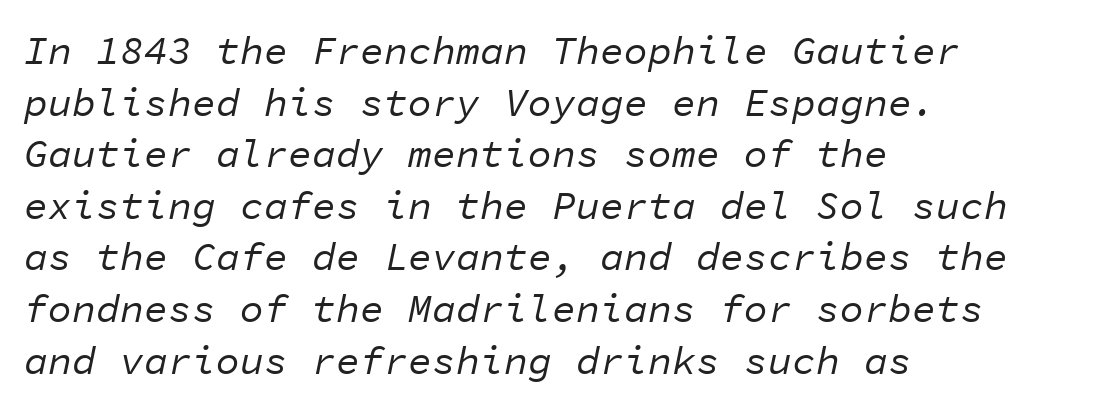
The image shows 40 px regular-weight type, italic (leaning right), monospaced; set left-aligned, normal line spacing (1.29x), normal letter spacing, not underlined; low stroke contrast and a medium x-height.
